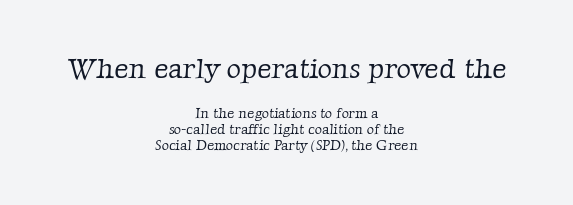
The compositor balanced each line on the midline. Serifs: yes, visible at the terminals of the letterforms. The more generous point size was reserved for the upper chunk. Short note: letters normally spaced.
